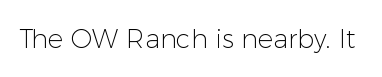
Q: Is the text bold? A: No.
Q: Is the text italic (slanted)? A: No, it is upright.
Q: Is the text underlined? A: No.
Q: Is the spacing between letters normal or unusually wide? A: Normal.
